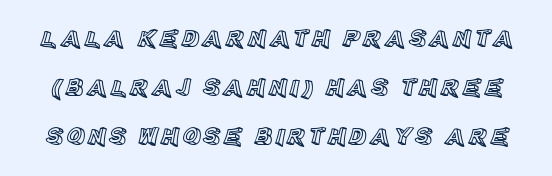
{"underline": "no", "line_spacing": "loose", "line_spacing_ratio": 1.96, "glyph_px": 25}
